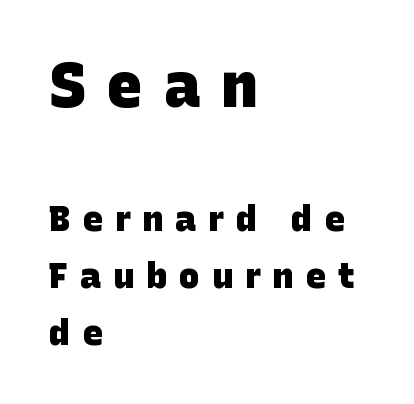
Q: Is the text bold? A: Yes.
Q: Is the typeface a serif or a sans-serif typeface? A: Sans-serif.
Q: Is the text underlined? A: No.
Q: How is the paragraph aligned? A: Left-aligned.
Q: Is the spacing between letters normal or unusually wide? A: Unusually wide.
Q: Is the spacing between lines tight, normal or loose? A: Normal.
Q: Which block of text is set in a larger size, the first (top) or the second (bottom)? A: The first (top) one.
Q: Width (condensed, normal, or wide)? A: Normal.
Q: Stroke contrast? A: Low.
Q: x-height? A: Large.
Q: Monospaced? A: No.
